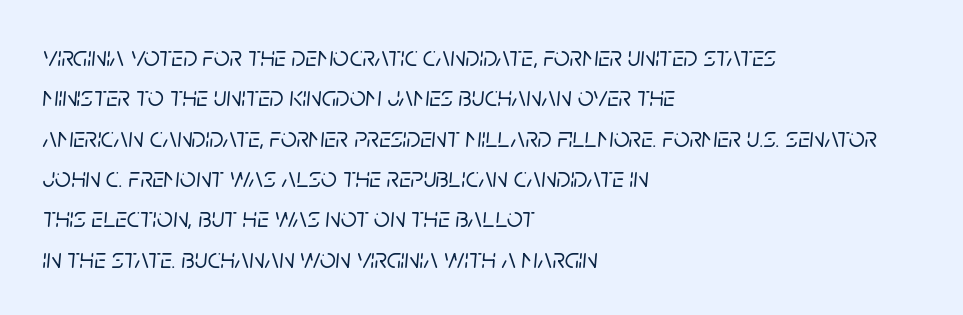
The letters are slanted; this is an italic face. Line spacing here is normal. Is this a fixed-width face? No — the glyphs have proportional, varying widths. Caption: standard tracking, unaltered. A classic flush-left, rag-right setting is used for this passage.
